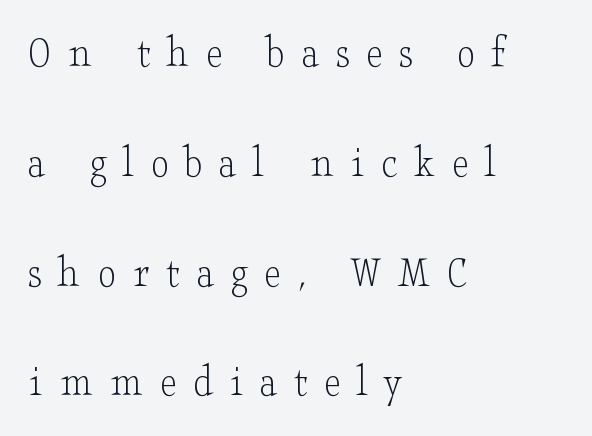
The image shows 45 px light, wide serif type, upright; set left-aligned, loose line spacing (2.44x), unusually wide letter spacing (+0.37 em), not underlined; low stroke contrast and a small x-height.
